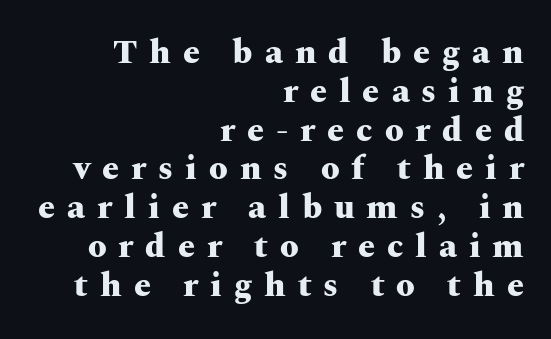
The image shows 34 px heavy, wide serif type, upright; set right-aligned, tight line spacing (1.14x), unusually wide letter spacing (+0.35 em), not underlined; medium stroke contrast and a medium x-height.
